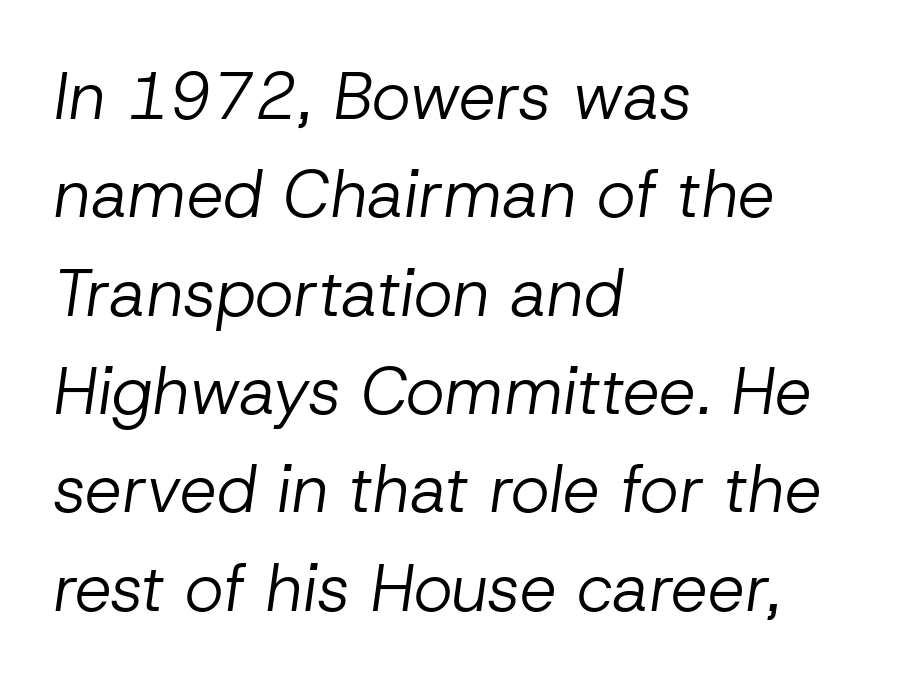
Q: Is the text bold? A: No.
Q: Is the text italic (slanted)? A: Yes, it leans right by about 8 degrees.
Q: Is the text underlined? A: No.
Q: How is the paragraph aligned? A: Left-aligned.
Q: Is the spacing between letters normal or unusually wide? A: Normal.
Q: Is the spacing between lines tight, normal or loose? A: Normal.
Q: Width (condensed, normal, or wide)? A: Normal.
Q: Stroke contrast? A: Low.
Q: x-height? A: Medium.
Q: Monospaced? A: No.
